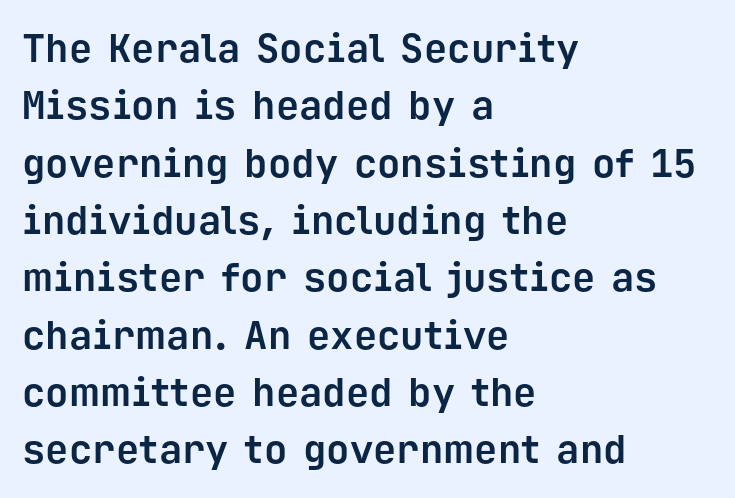
The image shows 39 px bold sans-serif type, upright, monospaced; set left-aligned, normal line spacing (1.47x), normal letter spacing, not underlined; low stroke contrast and a medium x-height.
